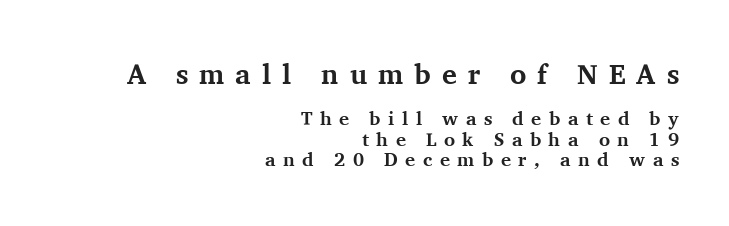
The image shows 28 px bold serif type, upright; set right-aligned, tight line spacing (1.07x), unusually wide letter spacing (+0.39 em), not underlined; the first (top) block is 1.47x larger; medium stroke contrast and a medium x-height.
